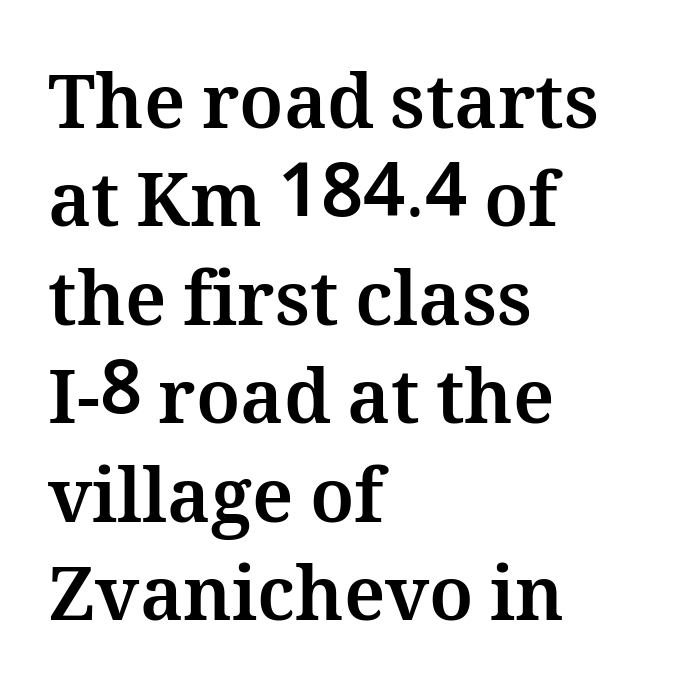
Q: Is the text bold? A: Yes.
Q: Is the text italic (slanted)? A: No, it is upright.
Q: Is the text underlined? A: No.
Q: How is the paragraph aligned? A: Left-aligned.
Q: Is the spacing between letters normal or unusually wide? A: Normal.
Q: Is the spacing between lines tight, normal or loose? A: Normal.
Q: Width (condensed, normal, or wide)? A: Normal.
Q: Stroke contrast? A: Medium.
Q: x-height? A: Medium.
Q: Monospaced? A: No.
